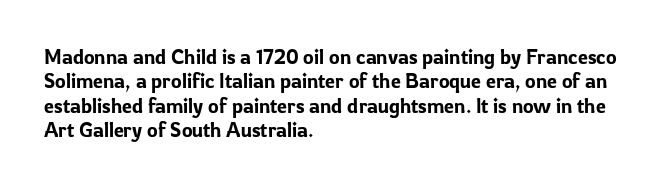
{"italic": "no", "underline": "no", "align": "left", "line_spacing_ratio": 1.22, "letter_spacing": "normal", "letter_spacing_em": 0.0, "glyph_px": 20}
